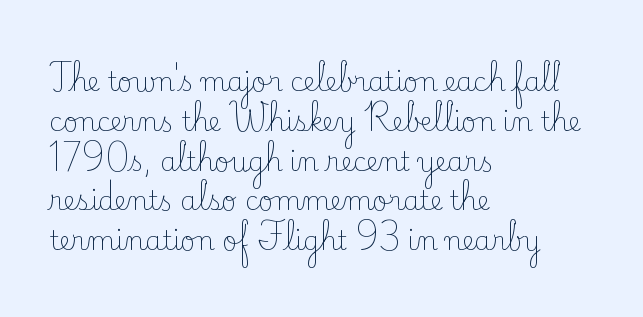
The image shows 26 px text type, upright; set left-aligned, normal line spacing (1.53x), normal letter spacing, not underlined.
